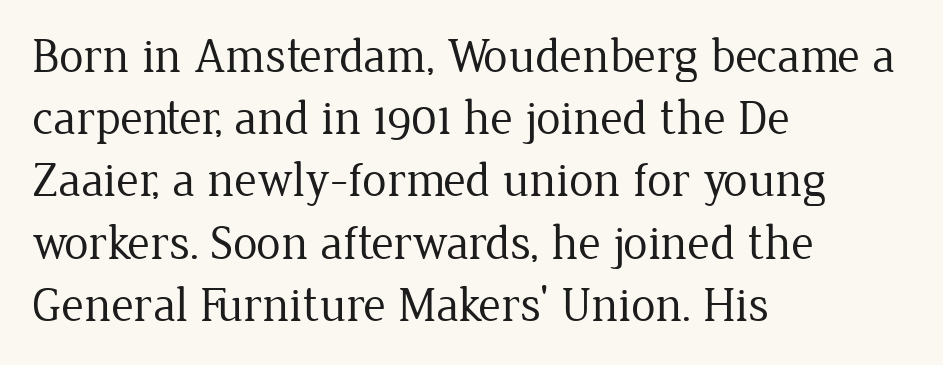
The image shows 49 px regular-weight serif type, upright; set left-aligned, normal line spacing (1.27x), normal letter spacing, not underlined; low stroke contrast and a medium x-height.
